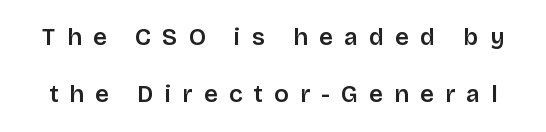
Quick note: not italic, upright. The glyphs are unaccompanied by any horizontal stroke below them. Spacing between characters has been opened up far beyond the box default. The leading is generous, giving the passage an open texture.
